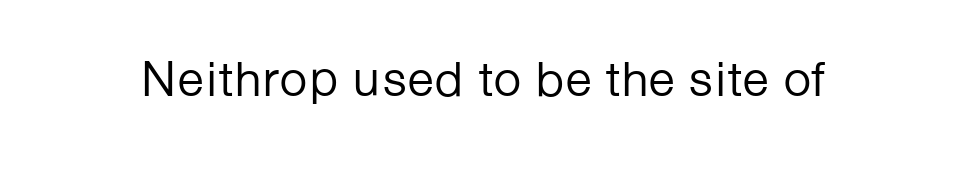
Regarding serifs, this sample does without them. Varying glyph widths throughout — classic text-font behaviour. Vertical stems look standard width or narrower in stroke. This rendering leaves character spacing at its baseline value. This is roman type, the default non-slanted kind.
